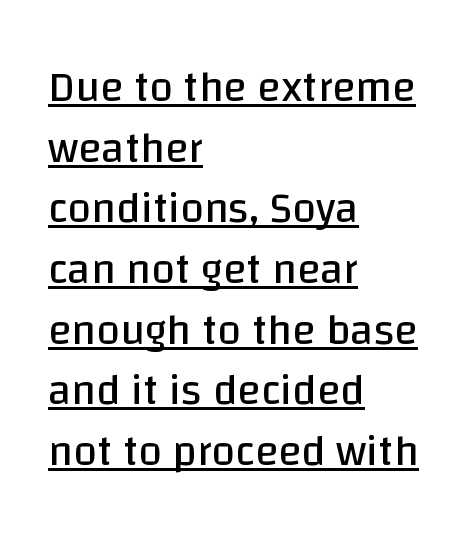
The image shows 43 px regular-weight sans-serif type, upright; set left-aligned, normal line spacing (1.41x), normal letter spacing, underlined; low stroke contrast and a large x-height.
